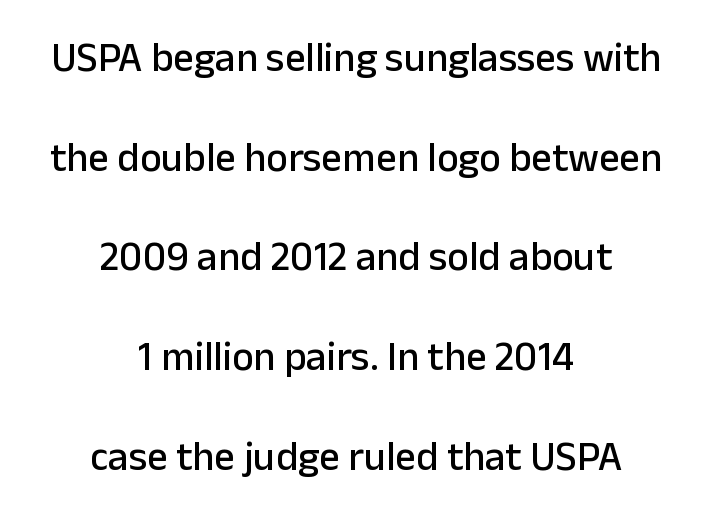
Tall strokes in this sample are plumb rather than angled. This sample uses plain, unmodified letter spacing. Just letters on the line, the space beneath them empty. These lines are centered, leaving both edges ragged.
